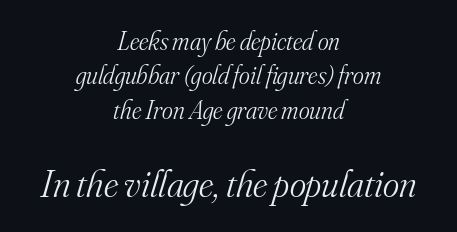
The image shows 39 px light serif type, italic (leaning right); set centered, normal line spacing (1.32x), normal letter spacing, not underlined; the second (bottom) block is 1.5x larger; medium stroke contrast and a small x-height.
